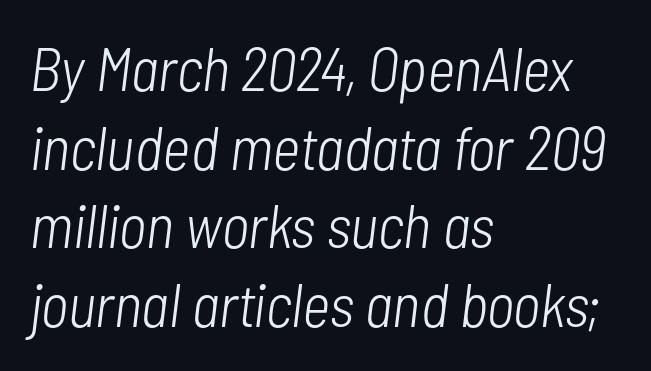
The image shows 61 px light, condensed type, italic (leaning right); set left-aligned, normal line spacing (1.29x), normal letter spacing, not underlined; low stroke contrast and a medium x-height.
